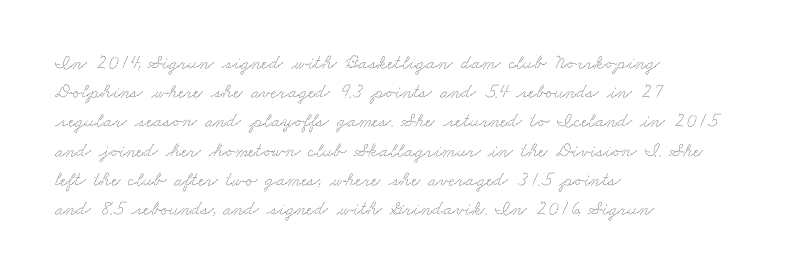
The image shows 20 px text type; set left-aligned, normal line spacing (1.46x), normal letter spacing, not underlined.
